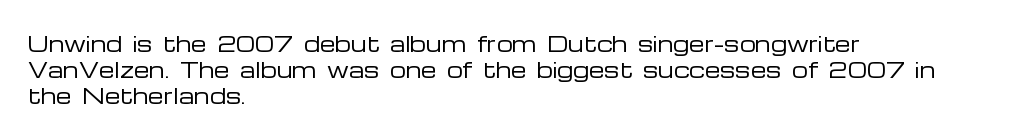
No chunkiness to these letters — they're not bold. Alignment: flush left. Do the letters lean? They stand straight. Horizontal bands of white between lines are of average thickness. Has an underline been added? It has not. Is the letter spacing exaggerated? No — it looks like the ordinary default.
